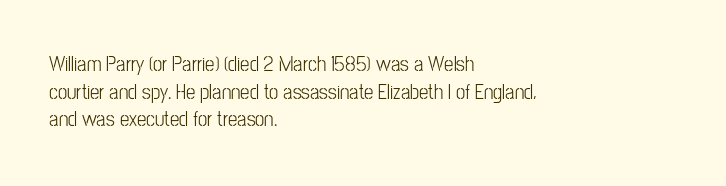
{"italic": "no", "underline": "no", "align": "left", "line_spacing": "normal", "line_spacing_ratio": 1.31, "letter_spacing": "normal", "letter_spacing_em": 0.0, "glyph_px": 21}
